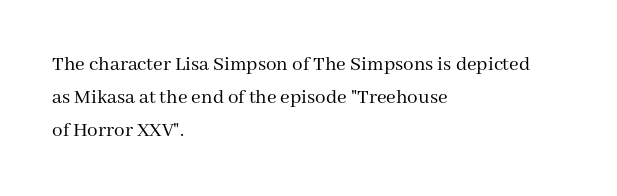
The image shows 21 px text type, upright; set left-aligned, normal line spacing (1.56x), normal letter spacing, not underlined.
